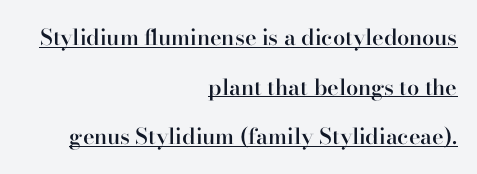
The image shows 22 px text type, upright; set right-aligned, loose line spacing (2.26x), normal letter spacing, underlined.
